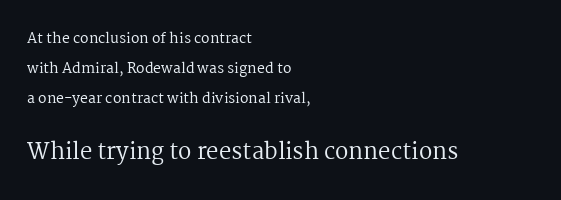
Q: Is the text bold? A: No.
Q: Is the text italic (slanted)? A: No, it is upright.
Q: Is the text underlined? A: No.
Q: How is the paragraph aligned? A: Left-aligned.
Q: Is the spacing between letters normal or unusually wide? A: Normal.
Q: Is the spacing between lines tight, normal or loose? A: Loose.
Q: Which block of text is set in a larger size, the first (top) or the second (bottom)? A: The second (bottom) one.
